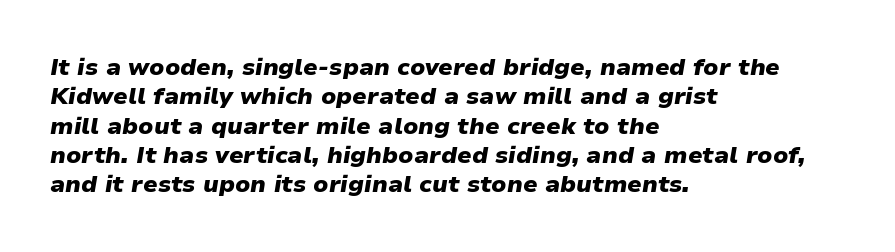
Q: Is the text bold? A: Yes.
Q: Is the text italic (slanted)? A: Yes, it leans right by about 9 degrees.
Q: Is the text underlined? A: No.
Q: How is the paragraph aligned? A: Left-aligned.
Q: Is the spacing between letters normal or unusually wide? A: Normal.
